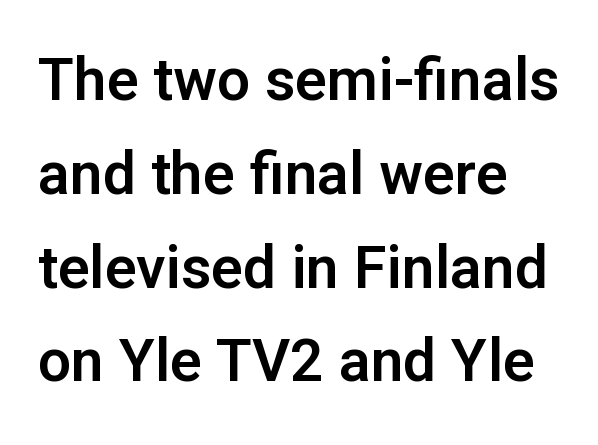
{"serif": "no", "italic": "no", "width": "normal", "stroke_contrast": "low", "x_height": "medium", "monospaced": "no", "underline": "no", "align": "left", "line_spacing": "normal", "line_spacing_ratio": 1.59, "letter_spacing": "normal", "letter_spacing_em": 0.0, "glyph_px": 59}
